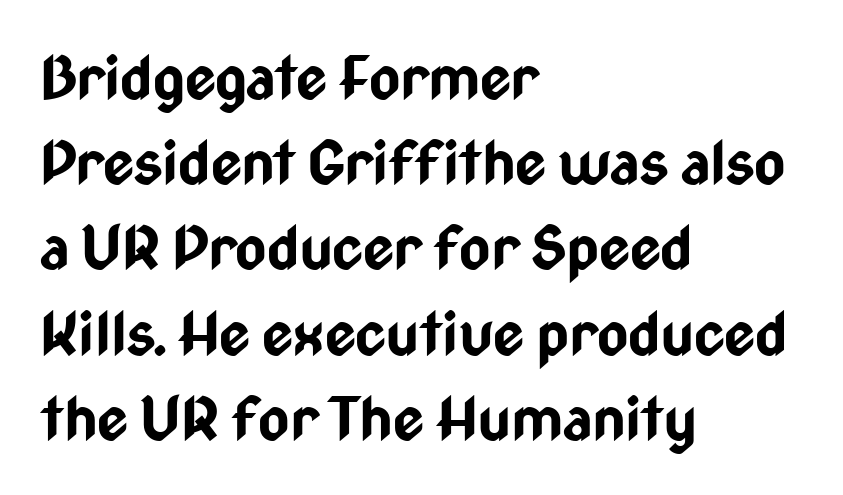
Successive baselines arrive at the customary interval. Descenders hang freely into open space. This rendering leaves character spacing at its baseline value. Is the block centered? No — it sits flush against the left margin. Does the lettering tilt? It doesn't — this is upright. Each letter keeps its own natural width here, so spacing adapts to shape.
